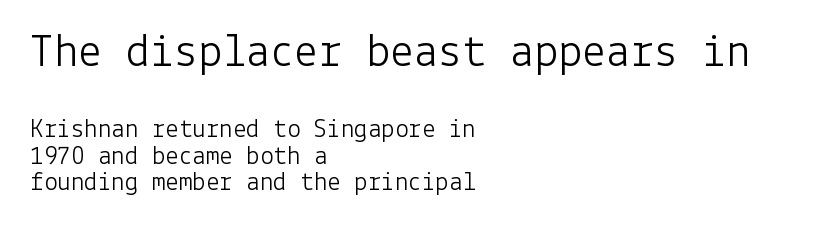
{"serif": "no", "italic": "no", "bold": "no", "weight": "light", "width": "normal", "stroke_contrast": "low", "x_height": "medium", "underline": "no", "align": "left", "line_spacing": "tight", "line_spacing_ratio": 0.99, "letter_spacing": "normal", "letter_spacing_em": 0.0, "larger_block": "first", "size_ratio": 1.78, "glyph_px": 48}
